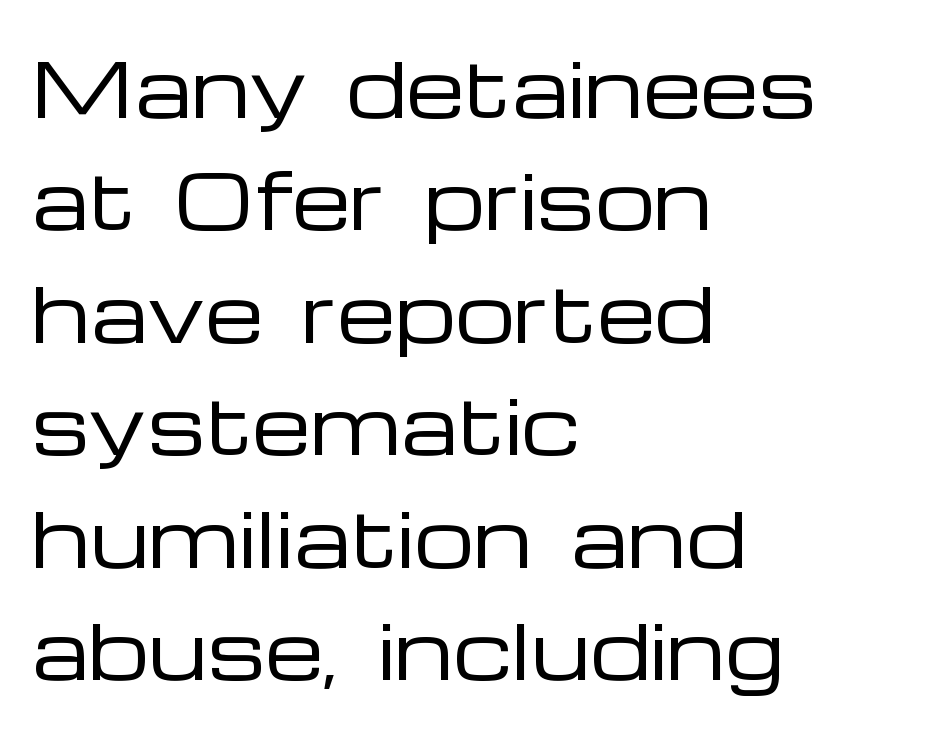
Q: Is the text bold? A: No.
Q: Is the text italic (slanted)? A: No, it is upright.
Q: Is the typeface a serif or a sans-serif typeface? A: Sans-serif.
Q: Is the text underlined? A: No.
Q: How is the paragraph aligned? A: Left-aligned.
Q: Is the spacing between letters normal or unusually wide? A: Normal.
Q: Is the spacing between lines tight, normal or loose? A: Normal.
Q: Width (condensed, normal, or wide)? A: Wide.
Q: Stroke contrast? A: Low.
Q: x-height? A: Medium.
Q: Monospaced? A: No.
